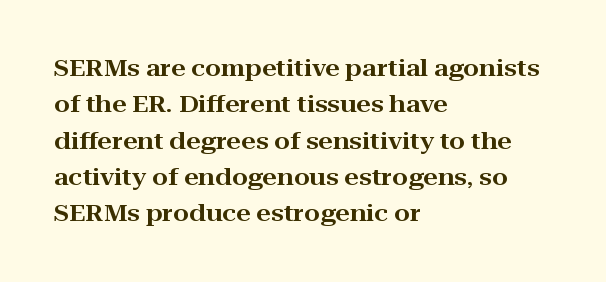
{"italic": "no", "underline": "no", "align": "left", "line_spacing": "normal", "line_spacing_ratio": 1.58, "letter_spacing": "normal", "letter_spacing_em": 0.0, "glyph_px": 23}
